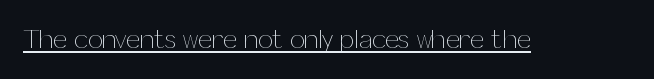
Short note: letters normally spaced. Is this a heavy cut? Hardly; it is regular or lighter. This sample uses an upright cut, with every glyph sitting square on the baseline. Is there an underline? Yes — a line sits under the letters.
